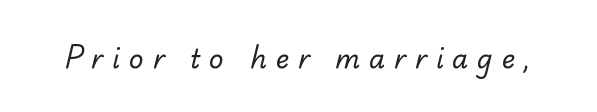
The image shows 26 px text type; set unusually wide letter spacing (+0.34 em), not underlined.
